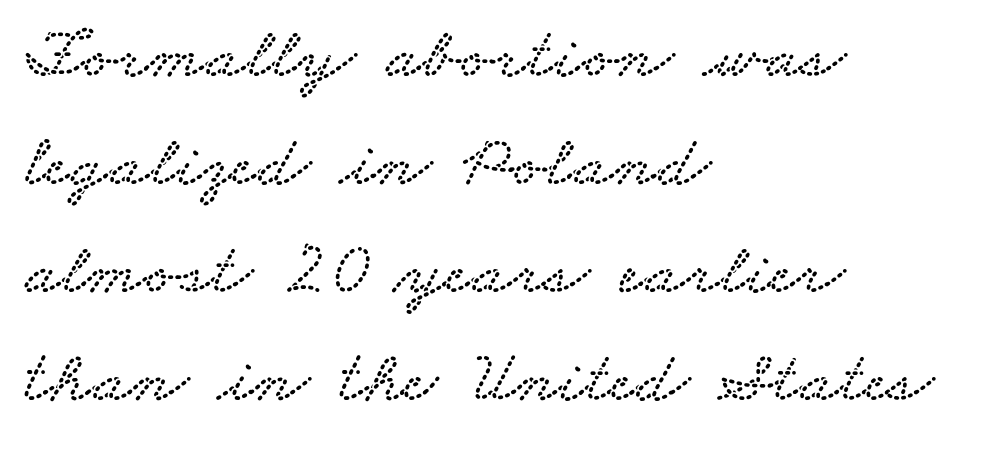
{"serif": "yes", "width": "wide", "stroke_contrast": "low", "x_height": "small", "monospaced": "no", "underline": "no", "align": "left", "line_spacing": "normal", "line_spacing_ratio": 1.46, "letter_spacing": "normal", "letter_spacing_em": 0.0, "glyph_px": 74}
